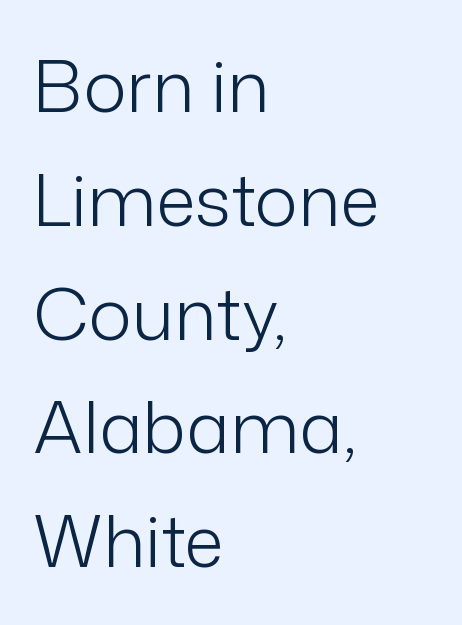
Weight: in the light-to-regular range. Nobody touched the tracking dial on this one. The rendering uses natural spacing where letterforms have individual widths. Line beginnings align vertically; line endings do not. Nothing sits at the stroke ends, so this counts as sans-serif. These lines sit exactly where default settings would place them.
